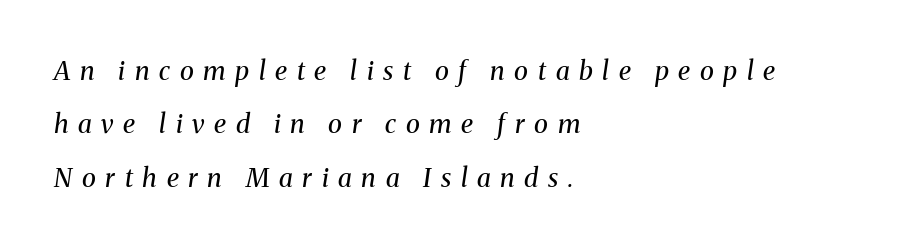
Looking at the ascenders, they clearly lean. The typesetting does not lean heavy: it is not bold. A great deal of white space separates one row of letters from the next. The tracking reads as deliberately expanded to a designer's eye. Check the space under the baseline: it is left empty. Is the block centered? No — it sits flush against the left margin.
